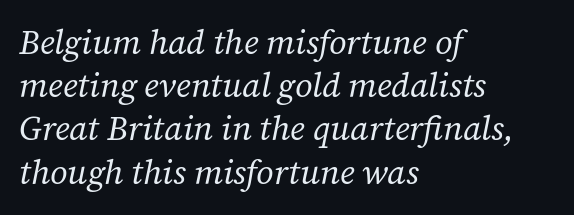
Vertical stems look standard width or narrower in stroke. The area under the type is left untouched. A typesetter would call this proportional, since set widths differ per character. The letters sit at their default tracking, neither squeezed nor spread. The face used here is seriffed, in the tradition of book romans. The rendering uses a moderate line-height, typical for paragraphs.
